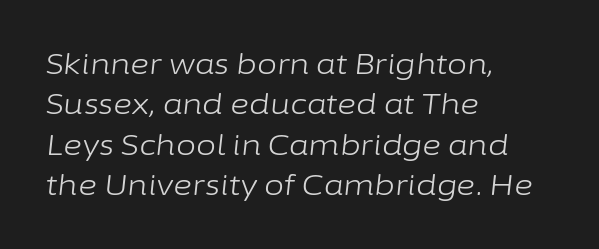
Q: Is the text bold? A: No.
Q: Is the text italic (slanted)? A: Yes, it leans right by about 6 degrees.
Q: Is the text underlined? A: No.
Q: How is the paragraph aligned? A: Left-aligned.
Q: Is the spacing between letters normal or unusually wide? A: Normal.
Q: Is the spacing between lines tight, normal or loose? A: Normal.
Q: Width (condensed, normal, or wide)? A: Normal.
Q: Stroke contrast? A: Low.
Q: x-height? A: Medium.
Q: Monospaced? A: No.
